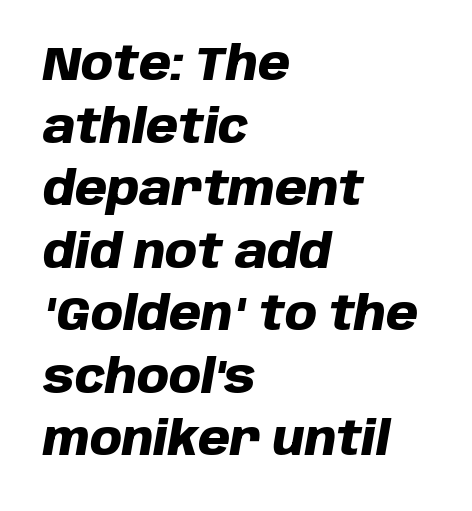
{"italic": "yes", "lean": "right", "slant_degrees": 10, "bold": "yes", "weight": "heavy", "width": "normal", "stroke_contrast": "low", "x_height": "large", "monospaced": "no", "underline": "no", "align": "left", "line_spacing": "normal", "line_spacing_ratio": 1.36, "letter_spacing": "normal", "letter_spacing_em": 0.0, "glyph_px": 46}
